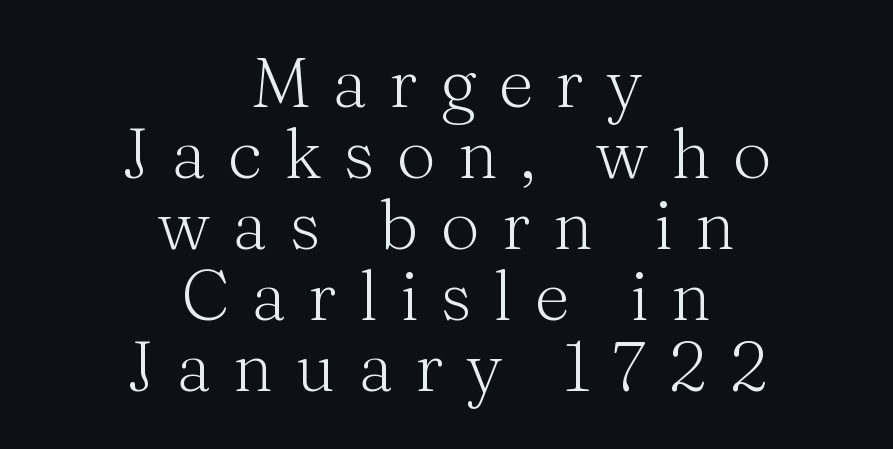
Q: Is the text bold? A: No.
Q: Is the text italic (slanted)? A: No, it is upright.
Q: Is the typeface a serif or a sans-serif typeface? A: Serif.
Q: Is the text underlined? A: No.
Q: How is the paragraph aligned? A: Centered.
Q: Is the spacing between letters normal or unusually wide? A: Unusually wide.
Q: Is the spacing between lines tight, normal or loose? A: Tight.
Q: Width (condensed, normal, or wide)? A: Normal.
Q: Stroke contrast? A: Medium.
Q: x-height? A: Medium.
Q: Monospaced? A: No.
